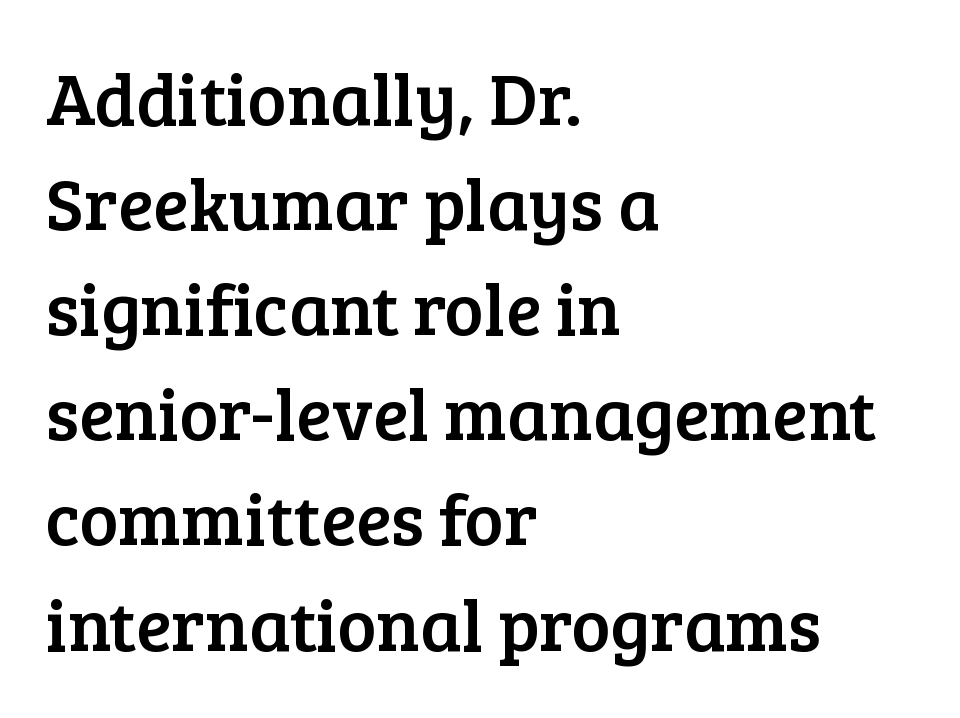
Every row of glyphs begins at an identical x-position on the left. Whoever set this chose a conventional vertical rhythm. The passage shown is not underscored anywhere. A typesetter would call this proportional, since set widths differ per character.
